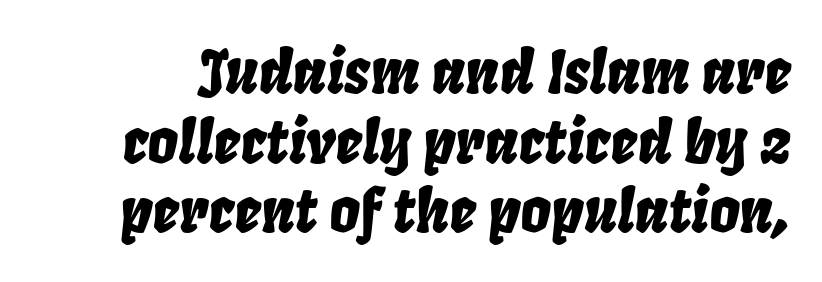
Q: Is the text italic (slanted)? A: Yes, it leans right by about 8 degrees.
Q: Is the text underlined? A: No.
Q: Is the spacing between letters normal or unusually wide? A: Normal.
Q: Width (condensed, normal, or wide)? A: Condensed.
Q: Stroke contrast? A: Low.
Q: x-height? A: Large.
Q: Monospaced? A: No.
